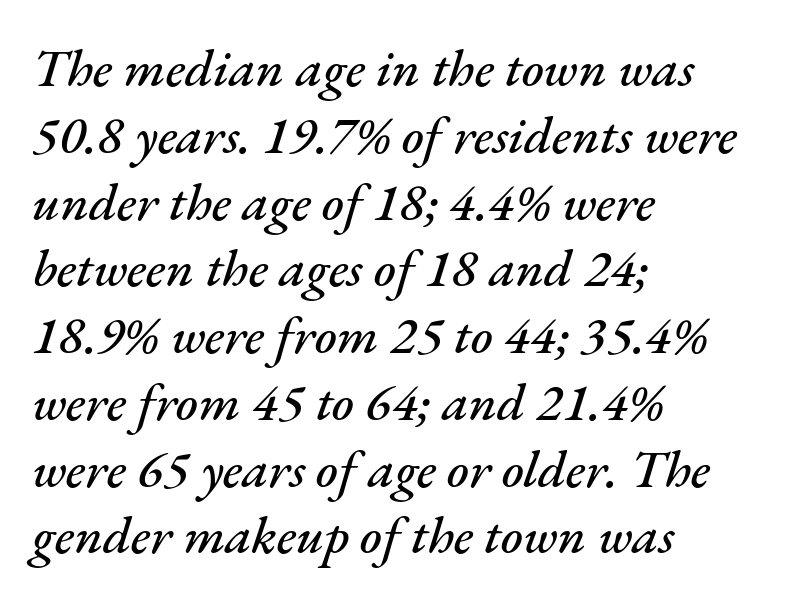
Q: Is the text italic (slanted)? A: Yes, it leans right by about 17 degrees.
Q: Is the text underlined? A: No.
Q: How is the paragraph aligned? A: Left-aligned.
Q: Is the spacing between letters normal or unusually wide? A: Normal.
Q: Is the spacing between lines tight, normal or loose? A: Normal.
Q: Width (condensed, normal, or wide)? A: Normal.
Q: Stroke contrast? A: Medium.
Q: x-height? A: Small.
Q: Monospaced? A: No.
